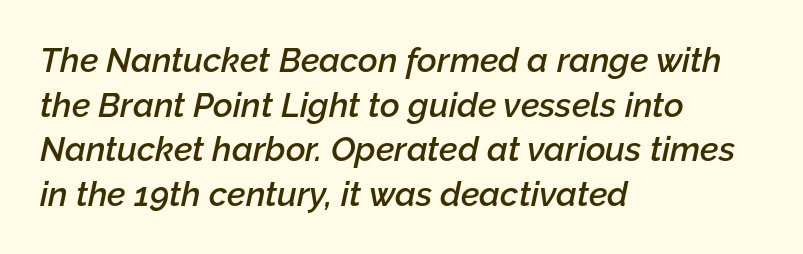
{"italic": "yes", "lean": "right", "slant_degrees": 12, "bold": "semi", "weight": "semibold", "width": "normal", "stroke_contrast": "low", "x_height": "medium", "monospaced": "no", "underline": "no", "align": "left", "line_spacing": "normal", "line_spacing_ratio": 1.31, "letter_spacing": "normal", "letter_spacing_em": 0.0, "glyph_px": 34}
